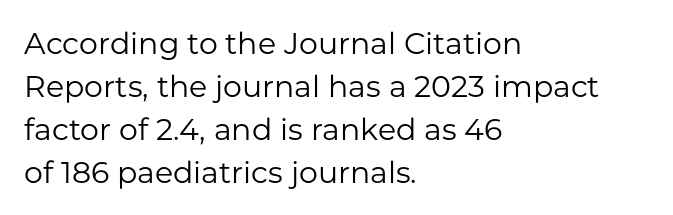
Classification — sans serif. Words appear dense and cohesive because spacing is normal. The cut favours lightness, reaching ordinary text weight at its darkest. Honestly, there is no underline to notice here at all. The space between consecutive lines is moderate.
